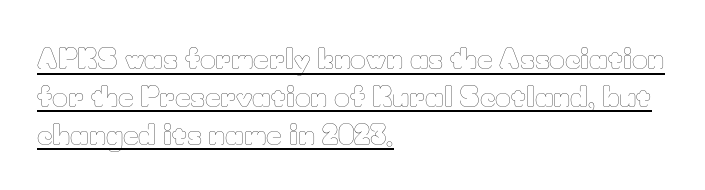
{"italic": "no", "bold": "no", "underline": "yes", "align": "left", "line_spacing": "normal", "line_spacing_ratio": 1.4, "letter_spacing": "normal", "letter_spacing_em": 0.0, "glyph_px": 27}
